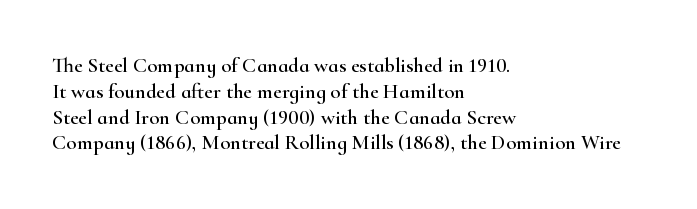
Underline: absent. This rendering uses left alignment, leaving the right contour irregular. A typesetter would mark this as roman, not italic. In terms of letterspacing, this is plain default setting.
